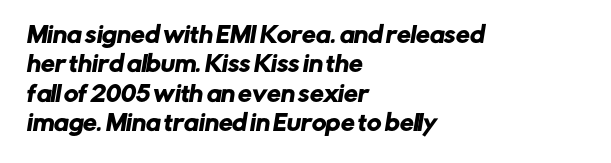
{"underline": "no", "align": "left", "line_spacing": "normal", "line_spacing_ratio": 1.33, "letter_spacing": "normal", "letter_spacing_em": 0.0, "glyph_px": 22}
